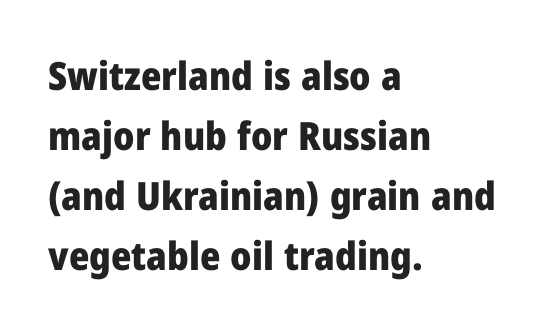
{"serif": "no", "italic": "no", "bold": "yes", "weight": "heavy", "width": "normal", "stroke_contrast": "low", "x_height": "medium", "monospaced": "no", "underline": "no", "align": "left", "line_spacing": "normal", "line_spacing_ratio": 1.54, "letter_spacing": "normal", "letter_spacing_em": 0.0, "glyph_px": 39}
